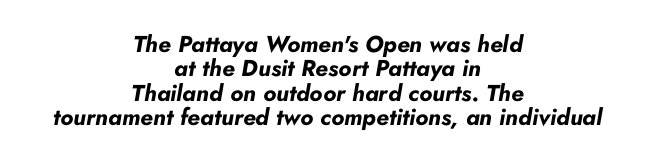
{"italic": "yes", "lean": "right", "slant_degrees": 10, "bold": "yes", "underline": "no", "align": "center", "line_spacing": "tight", "line_spacing_ratio": 1.06, "letter_spacing": "normal", "letter_spacing_em": 0.0, "glyph_px": 23}
